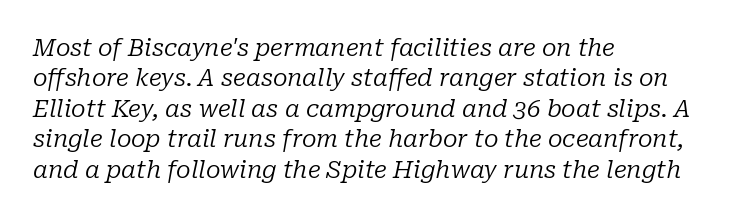
{"italic": "yes", "lean": "right", "slant_degrees": 10, "bold": "no", "underline": "no", "align": "left", "line_spacing": "normal", "line_spacing_ratio": 1.27, "letter_spacing": "normal", "letter_spacing_em": 0.0, "glyph_px": 24}
